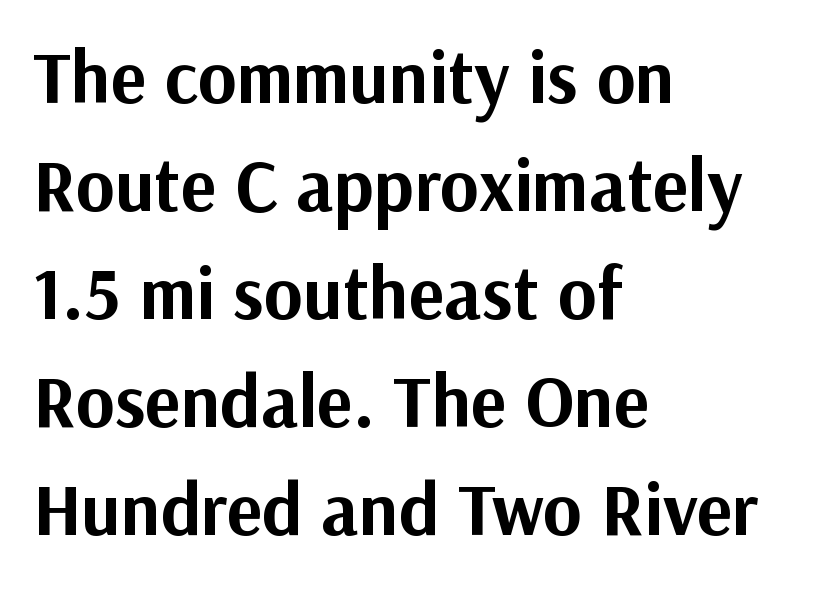
Q: Is the text bold? A: Yes.
Q: Is the text italic (slanted)? A: No, it is upright.
Q: Is the typeface a serif or a sans-serif typeface? A: Sans-serif.
Q: Is the text underlined? A: No.
Q: How is the paragraph aligned? A: Left-aligned.
Q: Is the spacing between letters normal or unusually wide? A: Normal.
Q: Is the spacing between lines tight, normal or loose? A: Normal.
Q: Width (condensed, normal, or wide)? A: Normal.
Q: Stroke contrast? A: Medium.
Q: x-height? A: Medium.
Q: Monospaced? A: No.
